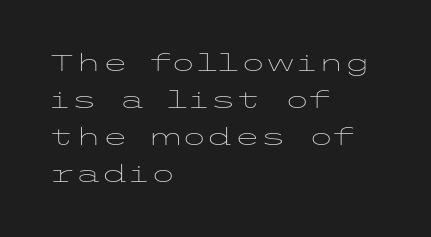
Q: Is the text bold? A: No.
Q: Is the text italic (slanted)? A: No, it is upright.
Q: Is the text underlined? A: No.
Q: How is the paragraph aligned? A: Left-aligned.
Q: Is the spacing between letters normal or unusually wide? A: Normal.
Q: Is the spacing between lines tight, normal or loose? A: Normal.
